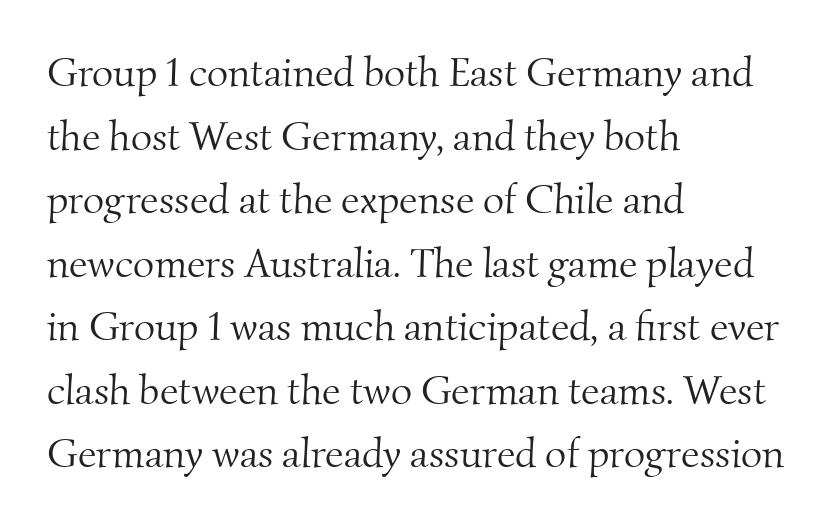
{"serif": "yes", "bold": "no", "weight": "light", "width": "normal", "stroke_contrast": "medium", "x_height": "small", "monospaced": "no", "underline": "no", "align": "left", "line_spacing": "normal", "line_spacing_ratio": 1.55, "letter_spacing": "normal", "letter_spacing_em": 0.0, "glyph_px": 41}
